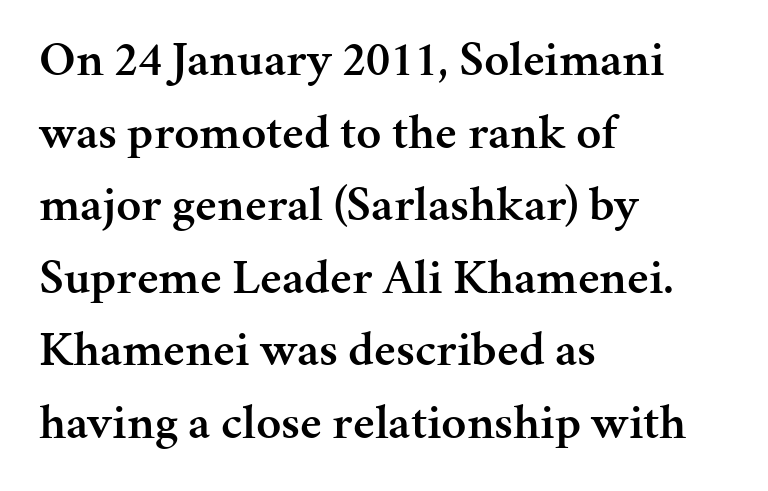
The type family on display is of the serif kind. The letters stand upright; this is a roman face. Left-aligned paragraph, ragged on the right. Looks like regular typesetting: each glyph gets only the width it needs.
